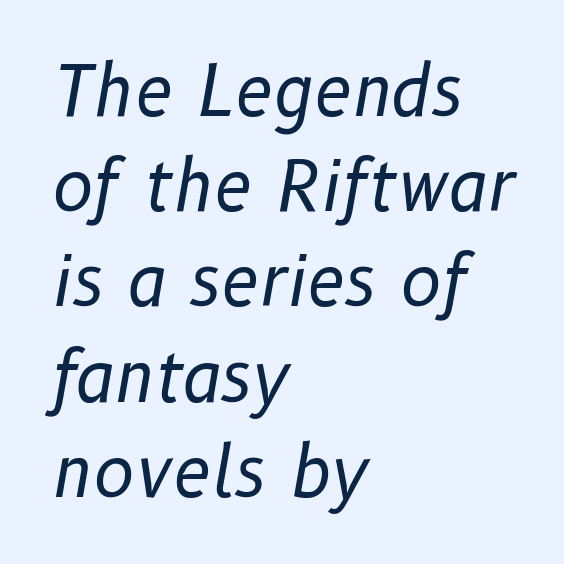
Q: Is the text bold? A: No.
Q: Is the text italic (slanted)? A: Yes, it leans right by about 10 degrees.
Q: Is the text underlined? A: No.
Q: How is the paragraph aligned? A: Left-aligned.
Q: Is the spacing between letters normal or unusually wide? A: Normal.
Q: Is the spacing between lines tight, normal or loose? A: Normal.
Q: Width (condensed, normal, or wide)? A: Normal.
Q: Stroke contrast? A: Low.
Q: x-height? A: Medium.
Q: Monospaced? A: No.
